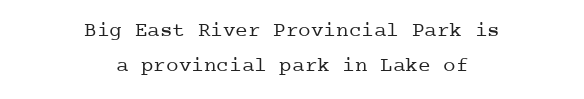
The image shows 21 px text type, upright; set centered, normal line spacing (1.66x), normal letter spacing, not underlined.
